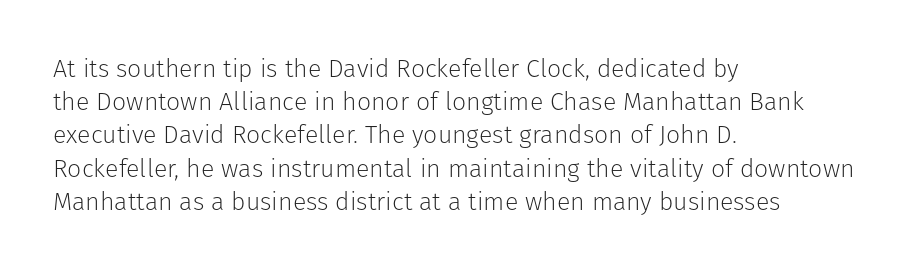
Q: Is the text bold? A: No.
Q: Is the text italic (slanted)? A: No, it is upright.
Q: Is the text underlined? A: No.
Q: How is the paragraph aligned? A: Left-aligned.
Q: Is the spacing between letters normal or unusually wide? A: Normal.
Q: Is the spacing between lines tight, normal or loose? A: Normal.
